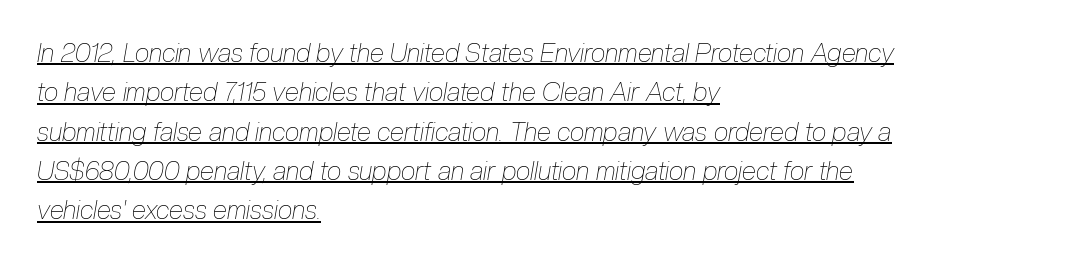
{"italic": "yes", "lean": "right", "slant_degrees": 10, "bold": "no", "underline": "yes", "align": "left", "line_spacing": "normal", "line_spacing_ratio": 1.51, "letter_spacing": "normal", "letter_spacing_em": 0.0, "glyph_px": 26}
